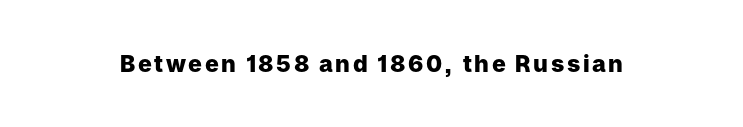
{"italic": "no", "bold": "yes", "underline": "no", "glyph_px": 23}
